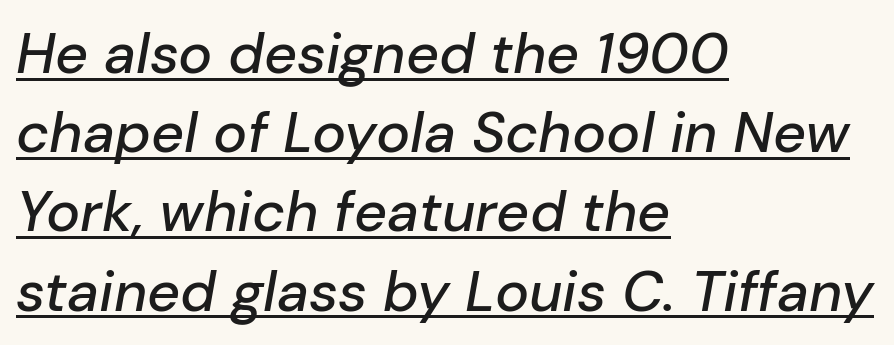
The image shows 57 px text type, italic (leaning right); set left-aligned, normal line spacing (1.39x), normal letter spacing, underlined; low stroke contrast and a medium x-height.
